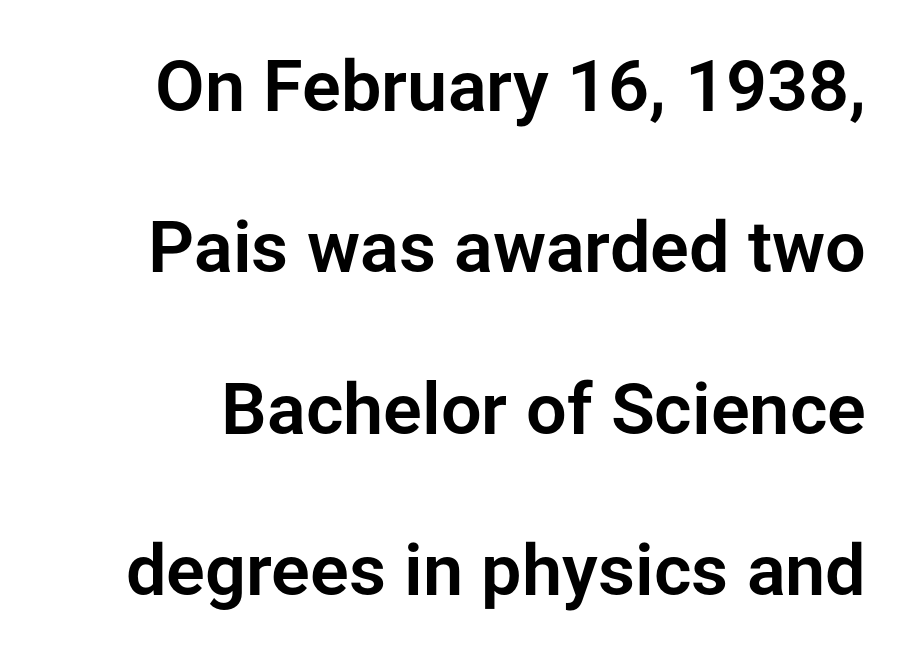
Q: Is the text italic (slanted)? A: No, it is upright.
Q: Is the typeface a serif or a sans-serif typeface? A: Sans-serif.
Q: Is the text underlined? A: No.
Q: Is the spacing between letters normal or unusually wide? A: Normal.
Q: Is the spacing between lines tight, normal or loose? A: Loose.
Q: Width (condensed, normal, or wide)? A: Normal.
Q: Stroke contrast? A: Low.
Q: x-height? A: Medium.
Q: Monospaced? A: No.
